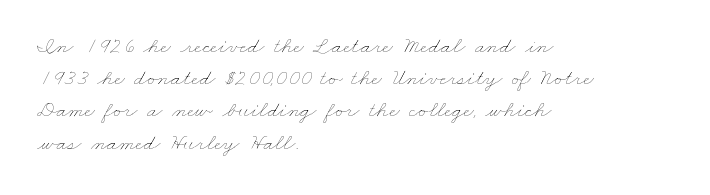
{"bold": "no", "underline": "no", "align": "left", "line_spacing": "normal", "line_spacing_ratio": 1.4, "letter_spacing": "normal", "letter_spacing_em": 0.0, "glyph_px": 23}
